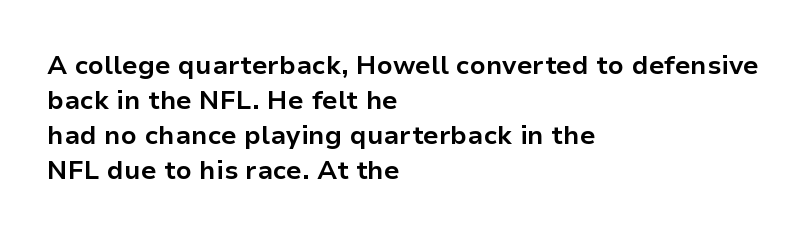
Spacing between characters is what you'd get straight out of the box. If you drew a line through each stem, it would be perfectly vertical. Which margin do the lines hug? The left one — the right edge is uneven. Leading: standard. Is the type bold? Yes — the strokes are clearly thick and heavy.
